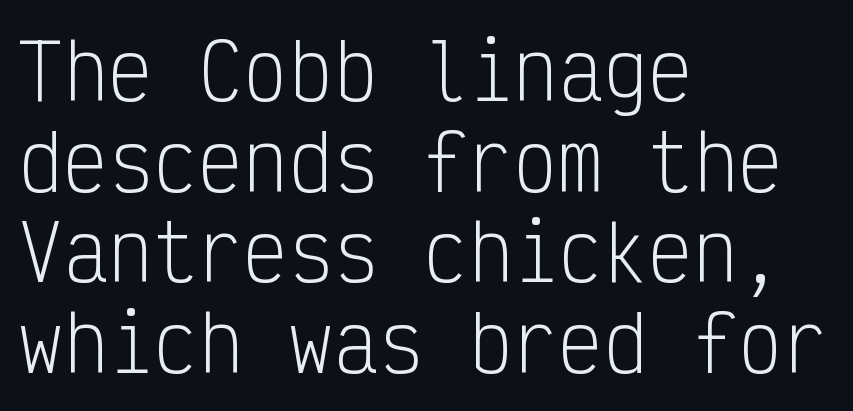
Tracking value appears to be zero — textbook default spacing. If you drew a line through each stem, it would be perfectly vertical. A student would call this left alignment; a typographer would say flush left, rag right. Nope, no serifs anywhere on these letters.
